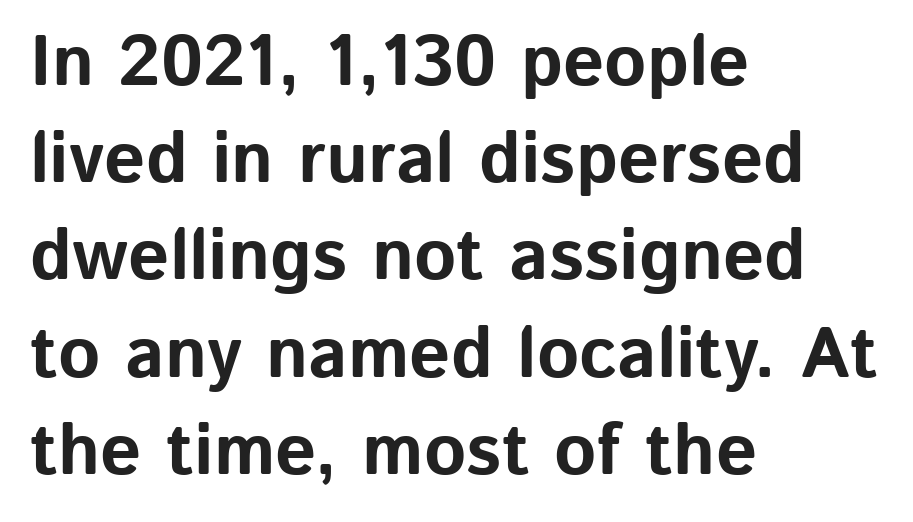
{"serif": "no", "italic": "no", "bold": "yes", "weight": "bold", "width": "normal", "stroke_contrast": "low", "x_height": "medium", "monospaced": "no", "underline": "no", "align": "left", "line_spacing": "normal", "line_spacing_ratio": 1.35, "letter_spacing": "normal", "letter_spacing_em": 0.0, "glyph_px": 72}
